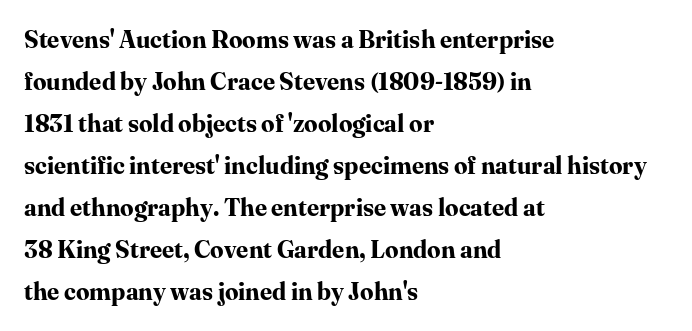
Every letter is thick-stroked: bold, no question. Honestly, there is no underline to notice here at all. Typeset ragged right — the left edge is the straight one. The typography opts for an upright posture over an oblique one. Is the letter spacing exaggerated? No — it looks like the ordinary default.
